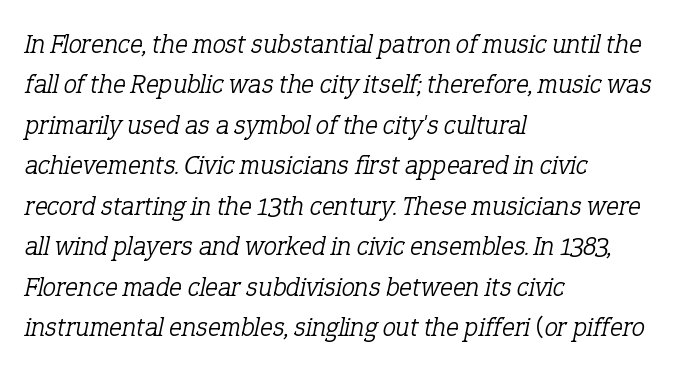
{"italic": "yes", "lean": "right", "slant_degrees": 12, "bold": "no", "underline": "no", "align": "left", "line_spacing": "normal", "line_spacing_ratio": 1.5, "letter_spacing": "normal", "letter_spacing_em": 0.0, "glyph_px": 27}
